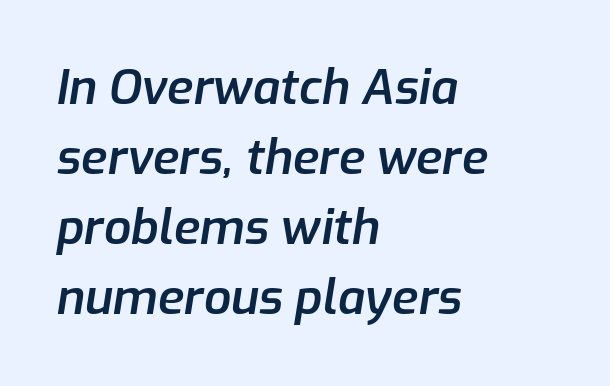
The image shows 48 px semibold type, italic (leaning right); set left-aligned, normal line spacing (1.46x), normal letter spacing, not underlined; low stroke contrast and a medium x-height.
